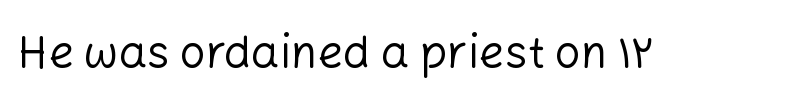
The image shows 45 px regular-weight sans-serif type, upright; set normal letter spacing, not underlined; low stroke contrast and a medium x-height.
